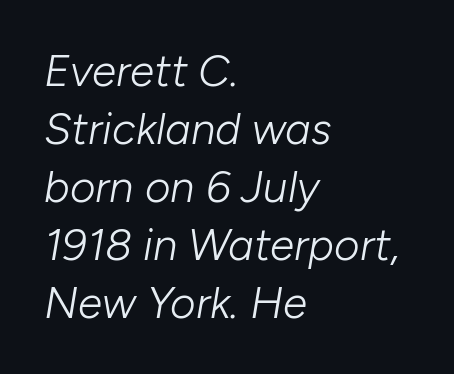
The image shows 44 px light type, italic (leaning right); set left-aligned, normal line spacing (1.32x), normal letter spacing, not underlined; low stroke contrast and a medium x-height.
